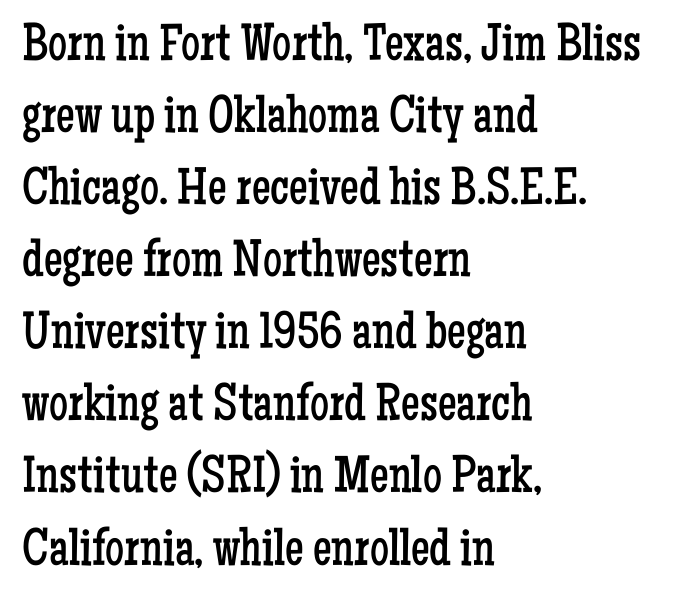
Q: Is the text bold? A: No.
Q: Is the text italic (slanted)? A: No, it is upright.
Q: Is the typeface a serif or a sans-serif typeface? A: Serif.
Q: Is the text underlined? A: No.
Q: How is the paragraph aligned? A: Left-aligned.
Q: Is the spacing between letters normal or unusually wide? A: Normal.
Q: Is the spacing between lines tight, normal or loose? A: Normal.
Q: Width (condensed, normal, or wide)? A: Condensed.
Q: Stroke contrast? A: Low.
Q: x-height? A: Medium.
Q: Monospaced? A: No.
